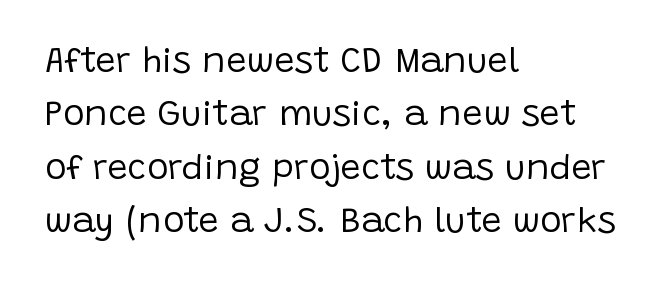
{"serif": "no", "italic": "no", "bold": "no", "weight": "regular", "width": "normal", "stroke_contrast": "low", "x_height": "large", "monospaced": "no", "underline": "no", "align": "left", "line_spacing": "normal", "line_spacing_ratio": 1.48, "letter_spacing": "normal", "letter_spacing_em": 0.0, "glyph_px": 36}
